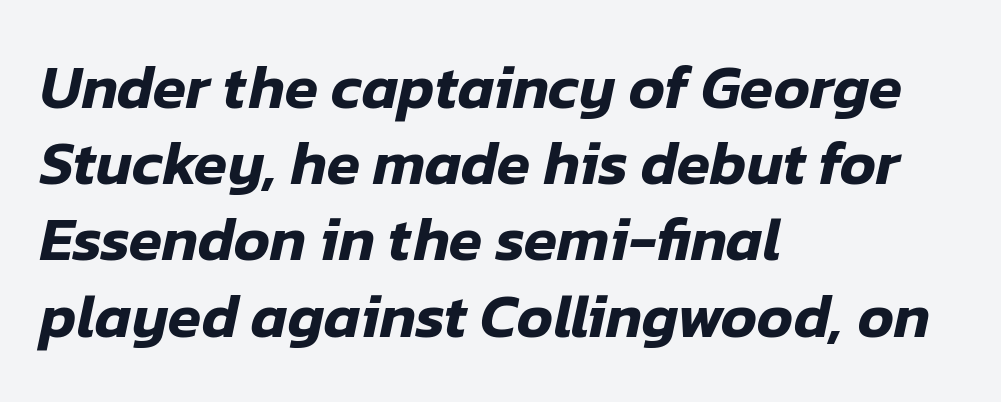
{"italic": "yes", "lean": "right", "slant_degrees": 12, "width": "normal", "stroke_contrast": "low", "x_height": "medium", "monospaced": "no", "underline": "no", "align": "left", "line_spacing": "normal", "line_spacing_ratio": 1.25, "letter_spacing": "normal", "letter_spacing_em": 0.0, "glyph_px": 61}
